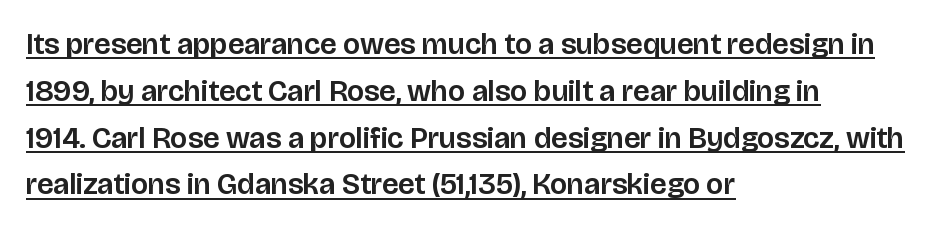
{"serif": "no", "italic": "no", "width": "normal", "stroke_contrast": "low", "x_height": "large", "monospaced": "no", "underline": "yes", "align": "left", "line_spacing": "normal", "line_spacing_ratio": 1.56, "letter_spacing": "normal", "letter_spacing_em": 0.0, "glyph_px": 30}
